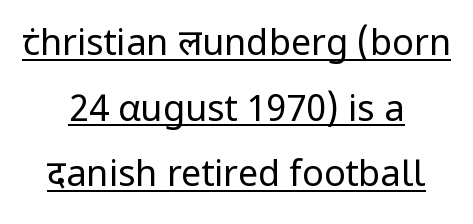
Q: Is the text bold? A: No.
Q: Is the text italic (slanted)? A: No, it is upright.
Q: Is the typeface a serif or a sans-serif typeface? A: Sans-serif.
Q: Is the text underlined? A: Yes.
Q: How is the paragraph aligned? A: Centered.
Q: Is the spacing between letters normal or unusually wide? A: Normal.
Q: Width (condensed, normal, or wide)? A: Normal.
Q: Stroke contrast? A: Low.
Q: x-height? A: Medium.
Q: Monospaced? A: No.
